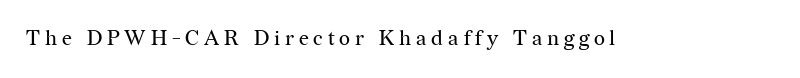
Tracking here is generous; glyphs stand well apart from one another. The baseline area is clear. This reads as an unemphasized weight, regular at the heaviest. This sample uses an upright cut, with every glyph sitting square on the baseline.
